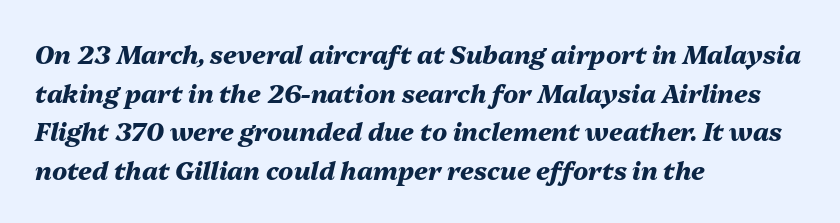
The image shows 25 px bold type, italic (leaning right); set left-aligned, normal line spacing (1.55x), normal letter spacing, not underlined.
